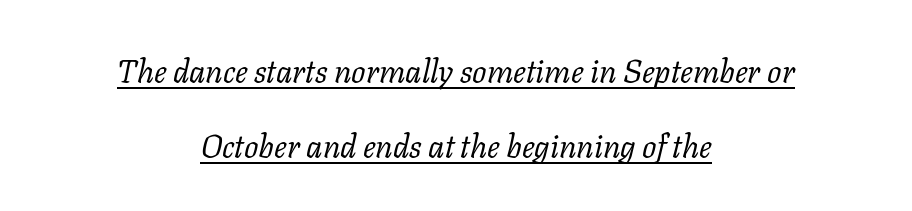
Vertical spacing — loose. Leftover space on each line is divided equally before and after the words. Is this a fixed-width face? No — the glyphs have proportional, varying widths. In terms of posture, this sample is oblique.
